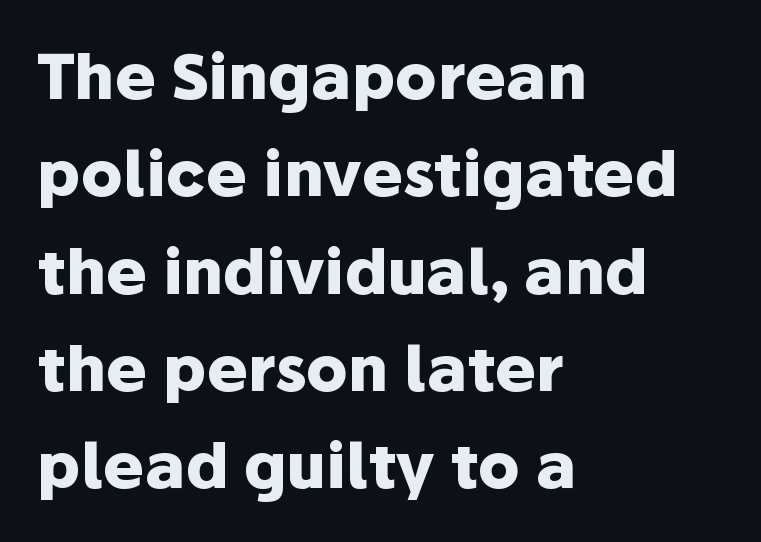
{"serif": "no", "italic": "no", "bold": "yes", "weight": "heavy", "width": "normal", "stroke_contrast": "low", "x_height": "medium", "monospaced": "no", "underline": "no", "align": "left", "line_spacing": "normal", "line_spacing_ratio": 1.57, "letter_spacing": "normal", "letter_spacing_em": 0.0, "glyph_px": 62}
